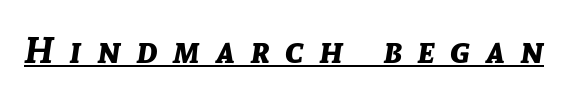
The image shows 37 px bold type, italic (leaning right); set unusually wide letter spacing (+0.42 em), underlined; low stroke contrast and a medium x-height.
